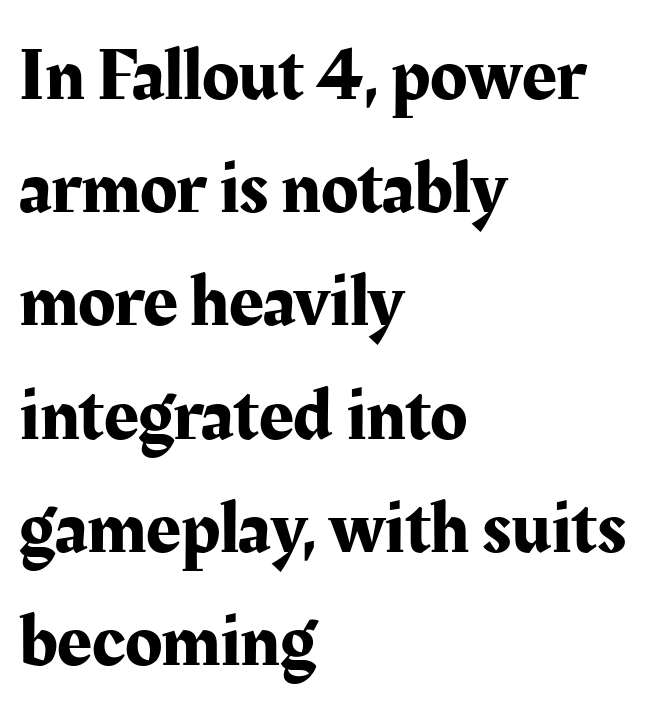
A typesetter would call this leading conventional body-copy spacing. The line texture is even and compact thanks to regular tracking. Line starts are locked; line ends wander. Unlike italic type, these characters show no tilt at all. Varying glyph widths throughout — classic text-font behaviour.
